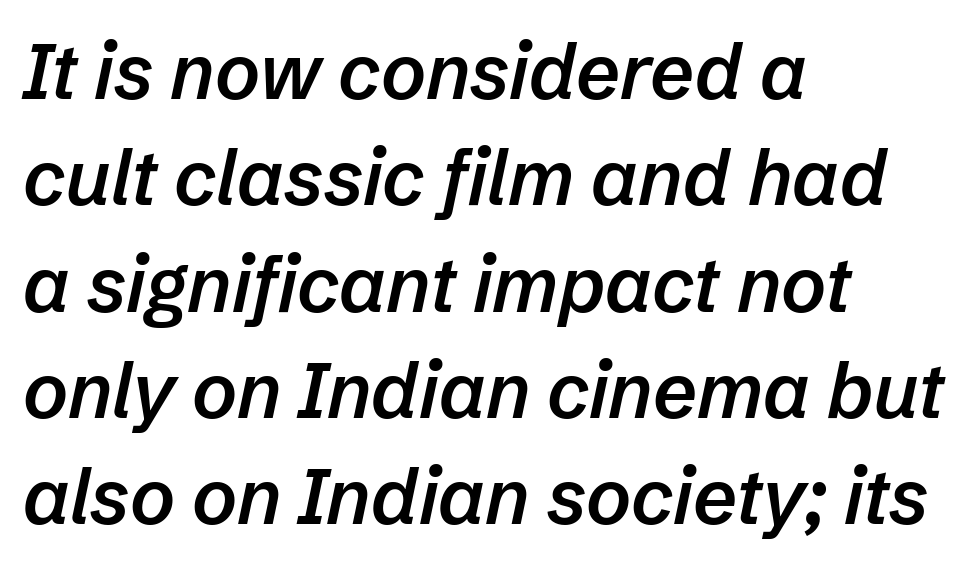
The image shows 77 px semibold type, italic (leaning right); set left-aligned, normal line spacing (1.38x), normal letter spacing, not underlined; low stroke contrast and a medium x-height.
